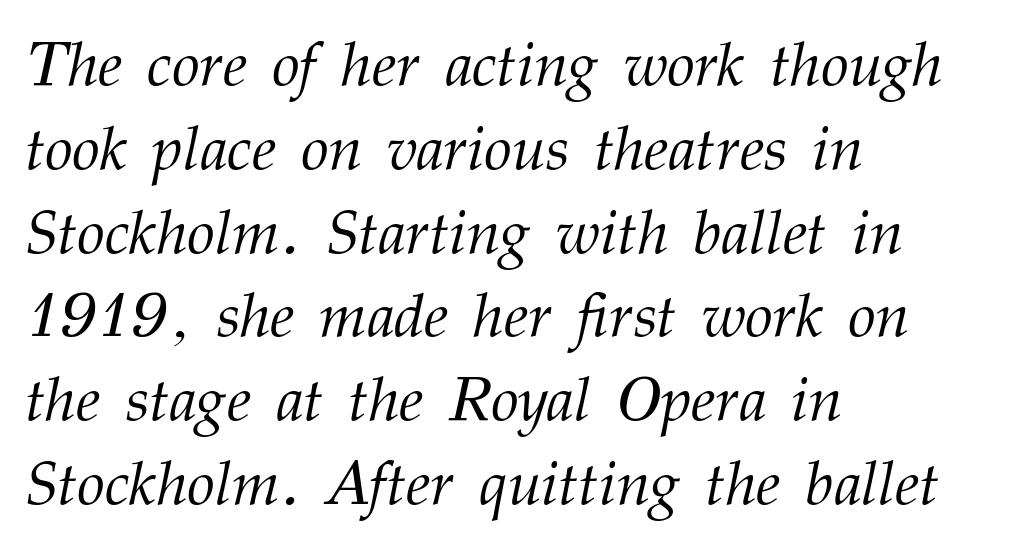
{"serif": "yes", "italic": "yes", "lean": "right", "slant_degrees": 12, "bold": "no", "weight": "light", "width": "normal", "stroke_contrast": "medium", "x_height": "medium", "monospaced": "no", "underline": "no", "align": "left", "line_spacing": "normal", "line_spacing_ratio": 1.33, "letter_spacing": "normal", "letter_spacing_em": 0.0, "glyph_px": 63}
